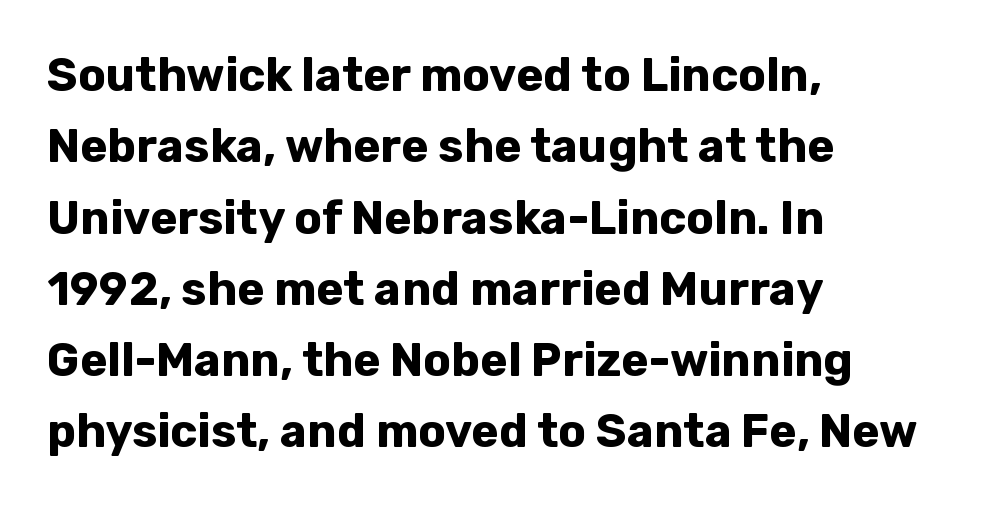
{"serif": "no", "italic": "no", "bold": "yes", "weight": "bold", "width": "normal", "stroke_contrast": "low", "x_height": "medium", "monospaced": "no", "underline": "no", "align": "left", "line_spacing": "normal", "line_spacing_ratio": 1.55, "letter_spacing": "normal", "letter_spacing_em": 0.0, "glyph_px": 46}
